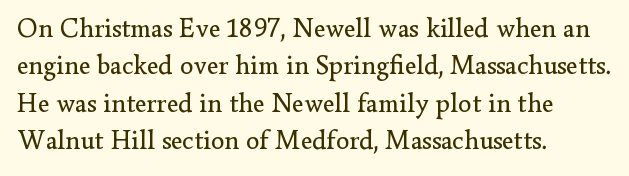
Interline gaps are of average width in this sample. Inter-character spacing is left at the font's built-in metrics. If you drew a line through each stem, it would be perfectly vertical. Words float on clear page, feet unadorned. Each line starts at the same left margin while the right side varies.
